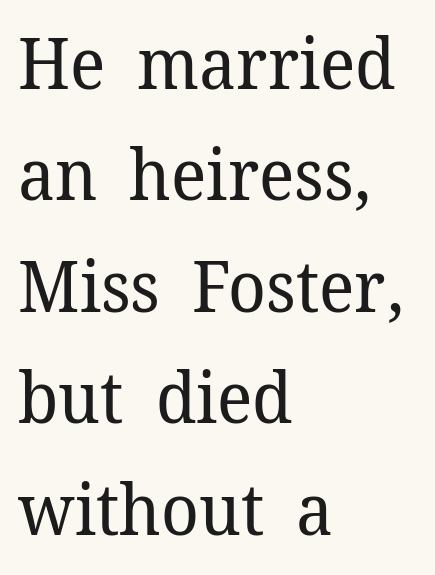
{"serif": "yes", "italic": "no", "bold": "no", "weight": "regular", "width": "normal", "stroke_contrast": "low", "x_height": "medium", "monospaced": "no", "underline": "no", "align": "left", "line_spacing": "normal", "line_spacing_ratio": 1.57, "letter_spacing": "normal", "letter_spacing_em": 0.0, "glyph_px": 71}
